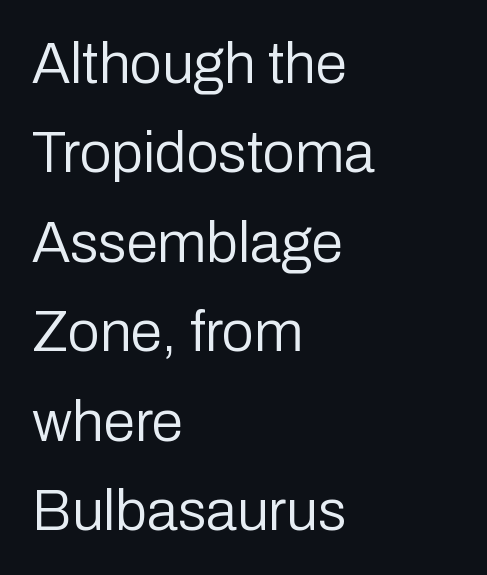
This rendering features lettering with no underline. The weight tops out at a normal text grade. A typesetter would call this proportional, since set widths differ per character. Left-aligned paragraph, ragged on the right. Serif or sans? Sans — the stroke terminals are bare. Normally led — the rows are evenly, conventionally spaced.
